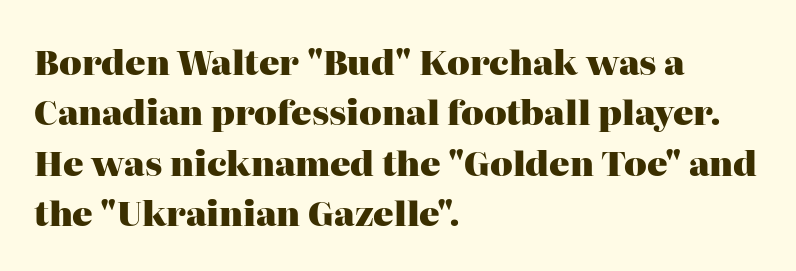
The image shows 34 px heavy serif type, upright; set left-aligned, normal line spacing (1.48x), normal letter spacing, not underlined; high stroke contrast and a medium x-height.
